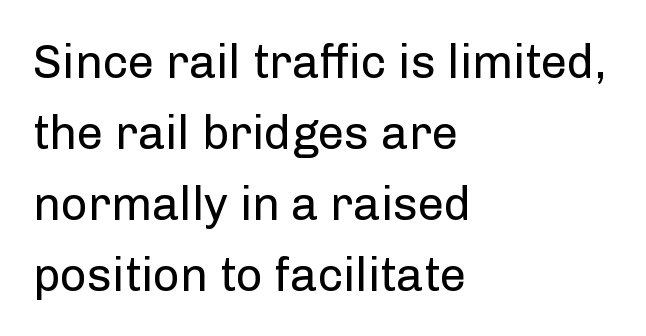
The image shows 47 px regular-weight sans-serif type, upright; set left-aligned, normal line spacing (1.51x), normal letter spacing, not underlined; low stroke contrast and a medium x-height.
